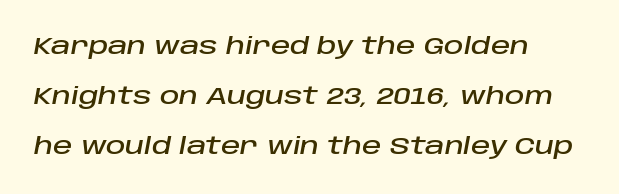
Clear beneath every line of the passage. These lines were composed using italics. Each line starts at the same left margin while the right side varies. Tracking here is standard; glyphs follow each other at the usual distance. Horizontal bands of white between lines are thick stripes.
